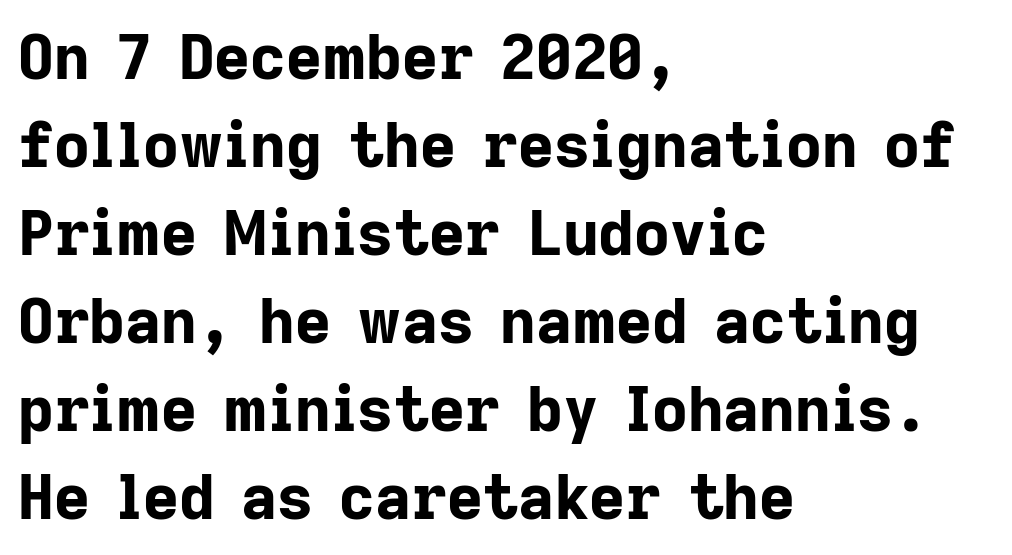
Q: Is the text bold? A: Yes.
Q: Is the text italic (slanted)? A: No, it is upright.
Q: Is the typeface a serif or a sans-serif typeface? A: Sans-serif.
Q: Is the text underlined? A: No.
Q: How is the paragraph aligned? A: Left-aligned.
Q: Is the spacing between letters normal or unusually wide? A: Normal.
Q: Is the spacing between lines tight, normal or loose? A: Normal.
Q: Width (condensed, normal, or wide)? A: Normal.
Q: Stroke contrast? A: Low.
Q: x-height? A: Medium.
Q: Monospaced? A: No.
